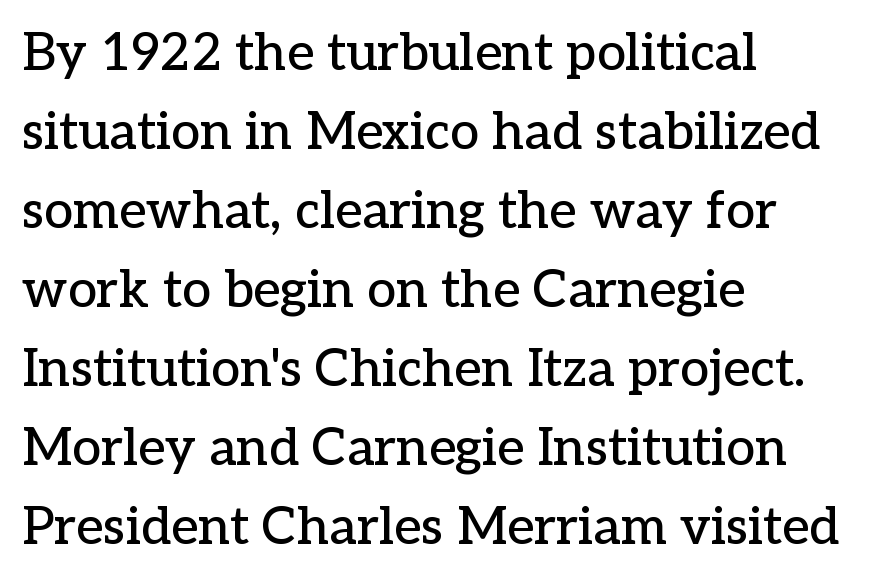
Short note: letters normally spaced. The type family on display is of the serif kind. Designer's note — italics off, roman on. The rendering uses natural spacing where letterforms have individual widths.
